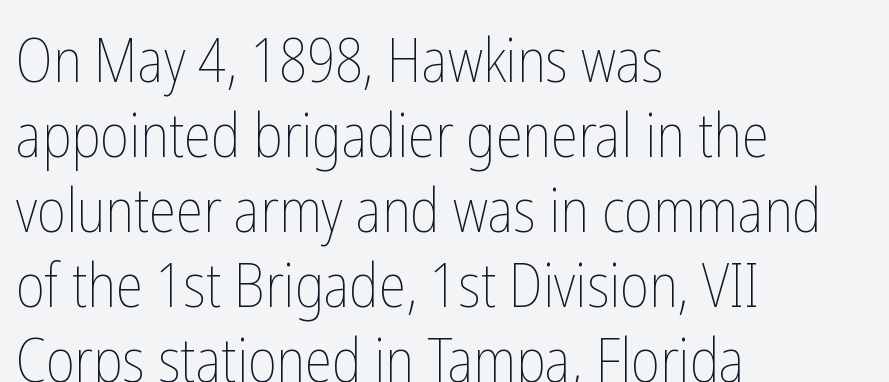
The image shows 61 px thin, condensed type, upright; set left-aligned, line spacing 1.23x, normal letter spacing, not underlined; low stroke contrast and a medium x-height.
